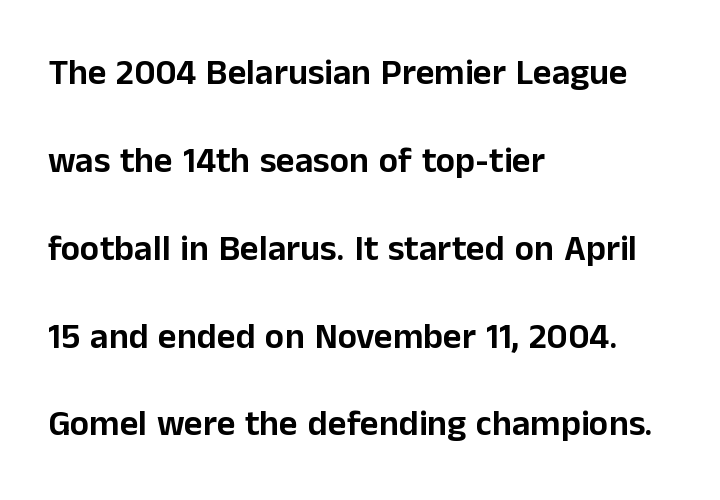
Regarding serifs, this sample does without them. The strip under each line holds only bare page. Is this a fixed-width face? No — the glyphs have proportional, varying widths. All the whitespace from short lines collects on the right.
